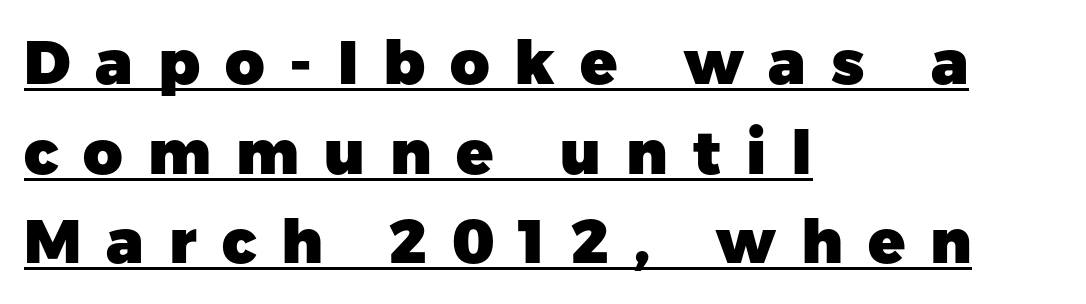
Q: Is the text bold? A: Yes.
Q: Is the text italic (slanted)? A: No, it is upright.
Q: Is the typeface a serif or a sans-serif typeface? A: Sans-serif.
Q: Is the text underlined? A: Yes.
Q: How is the paragraph aligned? A: Left-aligned.
Q: Is the spacing between letters normal or unusually wide? A: Unusually wide.
Q: Is the spacing between lines tight, normal or loose? A: Normal.
Q: Width (condensed, normal, or wide)? A: Normal.
Q: Stroke contrast? A: Low.
Q: x-height? A: Medium.
Q: Monospaced? A: No.
